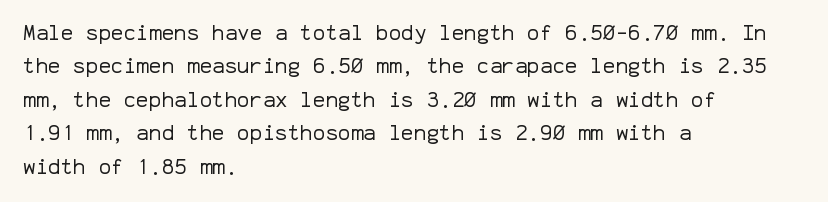
How would I describe the line gaps? Plain and ordinary. Weight: in the light-to-regular range. The type is set solid horizontally, with unmodified tracking. The lines are quadded left.
